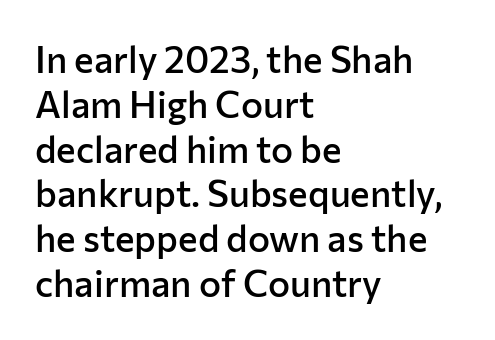
{"serif": "no", "italic": "no", "bold": "semi", "weight": "semibold", "width": "normal", "stroke_contrast": "low", "x_height": "medium", "monospaced": "no", "underline": "no", "align": "left", "line_spacing_ratio": 1.21, "letter_spacing": "normal", "letter_spacing_em": 0.0, "glyph_px": 37}
